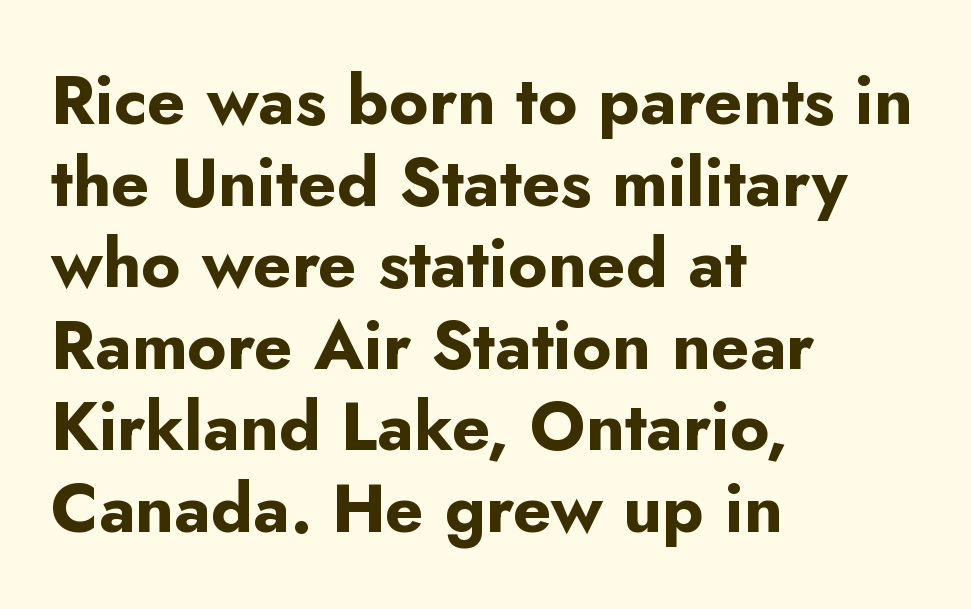
The image shows 68 px bold sans-serif type, upright; set left-aligned, line spacing 1.2x, normal letter spacing, not underlined; low stroke contrast and a small x-height.
